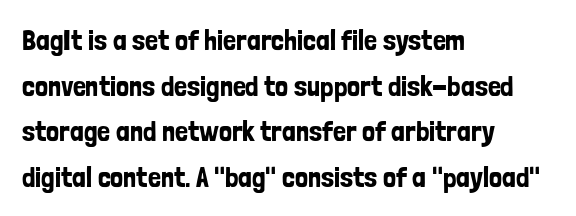
Q: Is the text italic (slanted)? A: No, it is upright.
Q: Is the typeface a serif or a sans-serif typeface? A: Sans-serif.
Q: Is the text underlined? A: No.
Q: How is the paragraph aligned? A: Left-aligned.
Q: Is the spacing between letters normal or unusually wide? A: Normal.
Q: Is the spacing between lines tight, normal or loose? A: Normal.
Q: Width (condensed, normal, or wide)? A: Condensed.
Q: Stroke contrast? A: Low.
Q: x-height? A: Medium.
Q: Monospaced? A: No.
